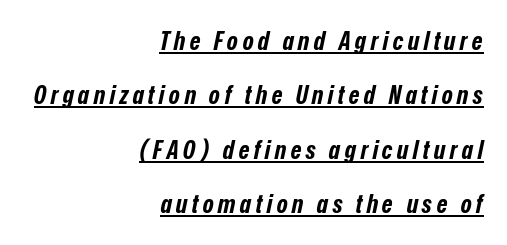
Chunky letters — that's bold for sure. The specimen includes a rule beneath the text block's lines. Layout note: lines flush right. A great deal of white space separates one row of letters from the next.
